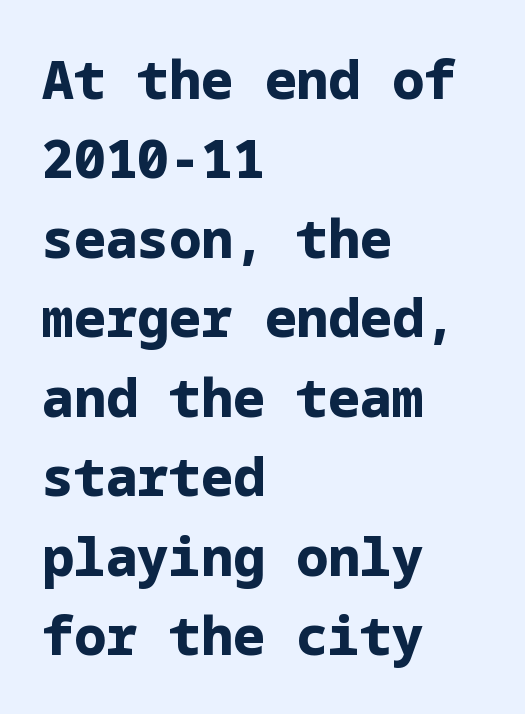
The image shows 53 px bold sans-serif type, upright; set left-aligned, normal line spacing (1.5x), normal letter spacing, not underlined; low stroke contrast and a medium x-height.
